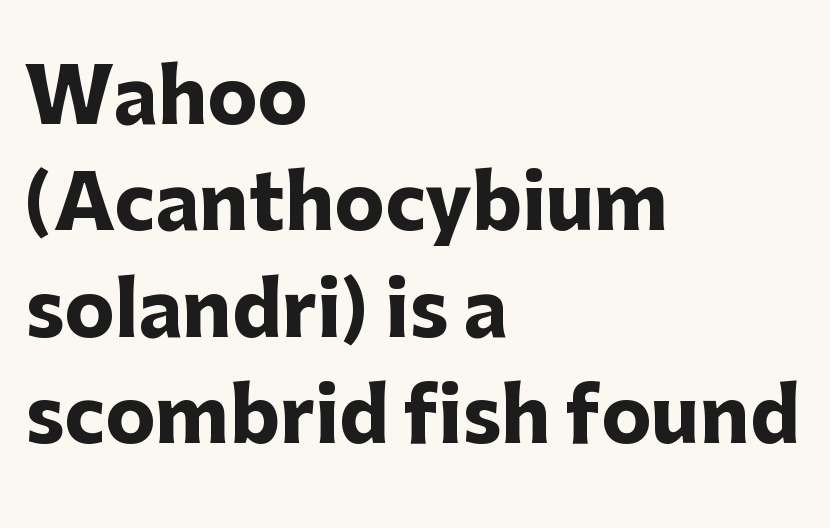
Q: Is the text bold? A: Yes.
Q: Is the text italic (slanted)? A: No, it is upright.
Q: Is the typeface a serif or a sans-serif typeface? A: Sans-serif.
Q: Is the text underlined? A: No.
Q: How is the paragraph aligned? A: Left-aligned.
Q: Is the spacing between letters normal or unusually wide? A: Normal.
Q: Is the spacing between lines tight, normal or loose? A: Normal.
Q: Width (condensed, normal, or wide)? A: Normal.
Q: Stroke contrast? A: Low.
Q: x-height? A: Medium.
Q: Monospaced? A: No.
